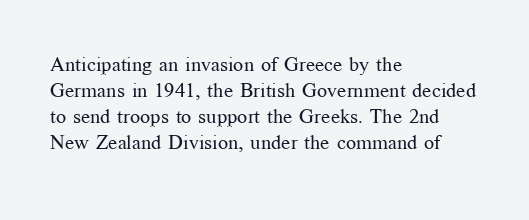
Where is the straight margin? On the left. This sample keeps an unexceptional amount of space between lines. The typesetting does not lean heavy: it is not bold. The gaps between neighbouring characters are ordinary and unremarkable. A clean baseline with only descenders dipping below it.
